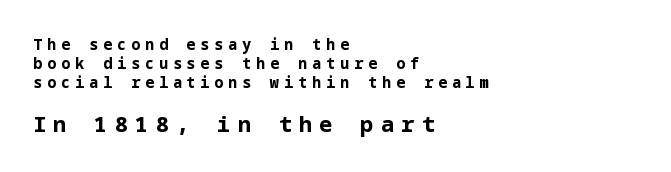
{"italic": "no", "bold": "yes", "underline": "no", "align": "left", "line_spacing": "normal", "line_spacing_ratio": 1.27, "letter_spacing": "wide", "letter_spacing_em": 0.33, "larger_block": "second", "size_ratio": 1.47, "glyph_px": 22}
